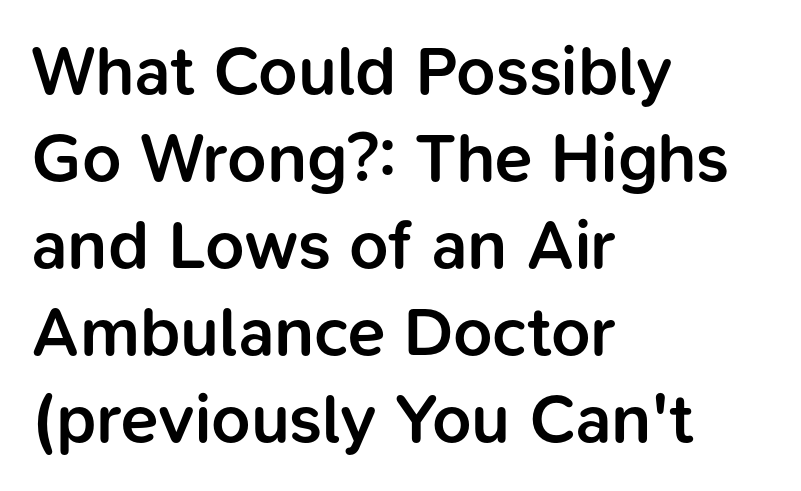
The rendering uses a moderate line-height, typical for paragraphs. Is the block centered? No — it sits flush against the left margin. These words are printed semibold, heavier than regular yet not bold. Anything drawn beneath the words? Only blank space. The letters advance in unequal steps, a hallmark of proportional type.
